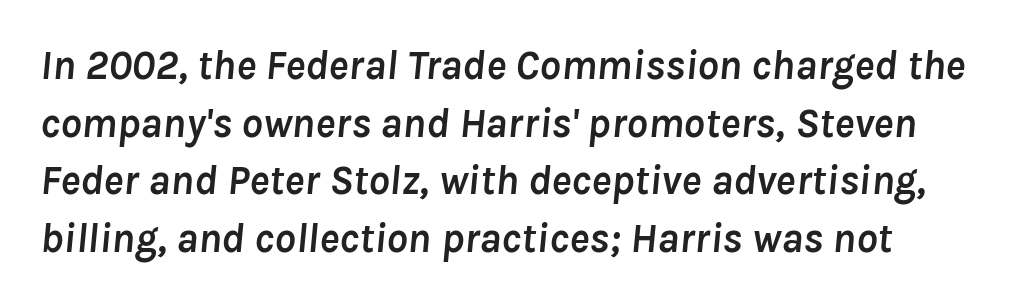
Q: Is the text bold? A: Yes.
Q: Is the text italic (slanted)? A: Yes, it leans right by about 8 degrees.
Q: Is the text underlined? A: No.
Q: How is the paragraph aligned? A: Left-aligned.
Q: Is the spacing between letters normal or unusually wide? A: Normal.
Q: Is the spacing between lines tight, normal or loose? A: Normal.
Q: Width (condensed, normal, or wide)? A: Normal.
Q: Stroke contrast? A: Low.
Q: x-height? A: Medium.
Q: Monospaced? A: No.
